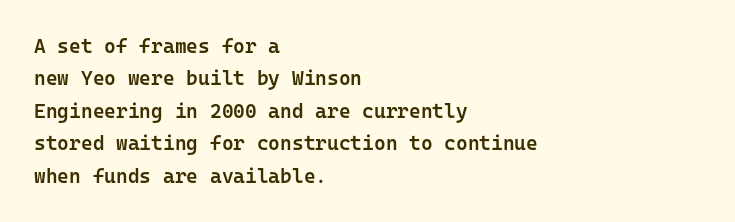
The image shows 20 px text type, upright; set left-aligned, normal line spacing (1.62x), normal letter spacing, not underlined.
